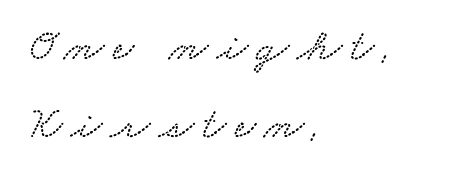
Q: Is the text underlined? A: No.
Q: How is the paragraph aligned? A: Left-aligned.
Q: Is the spacing between lines tight, normal or loose? A: Normal.
Q: Width (condensed, normal, or wide)? A: Wide.
Q: Stroke contrast? A: Low.
Q: x-height? A: Small.
Q: Monospaced? A: No.
